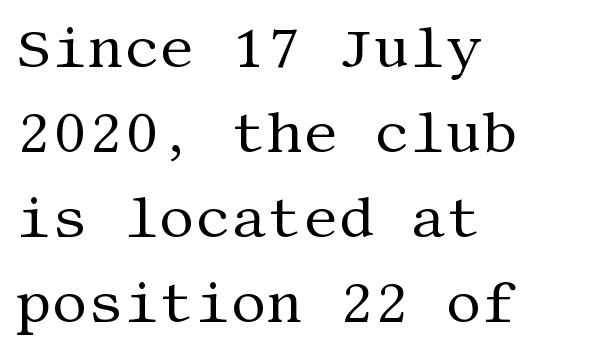
Q: Is the text bold? A: No.
Q: Is the text italic (slanted)? A: No, it is upright.
Q: Is the typeface a serif or a sans-serif typeface? A: Serif.
Q: Is the text underlined? A: No.
Q: How is the paragraph aligned? A: Left-aligned.
Q: Is the spacing between letters normal or unusually wide? A: Normal.
Q: Is the spacing between lines tight, normal or loose? A: Normal.
Q: Width (condensed, normal, or wide)? A: Normal.
Q: Stroke contrast? A: Medium.
Q: x-height? A: Large.
